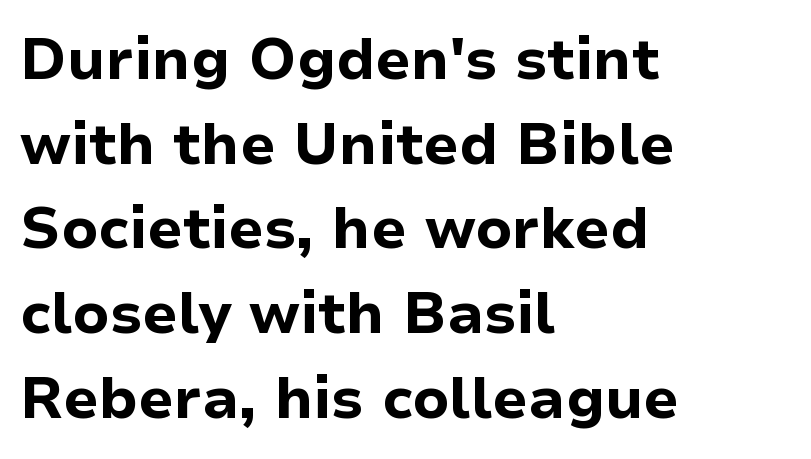
Unmarked baselines from the first word to the last. The line texture is even and compact thanks to regular tracking. In terms of leading, this rendering sits right in the middle. Varying glyph widths throughout — classic text-font behaviour. This is roman type, the default non-slanted kind.
